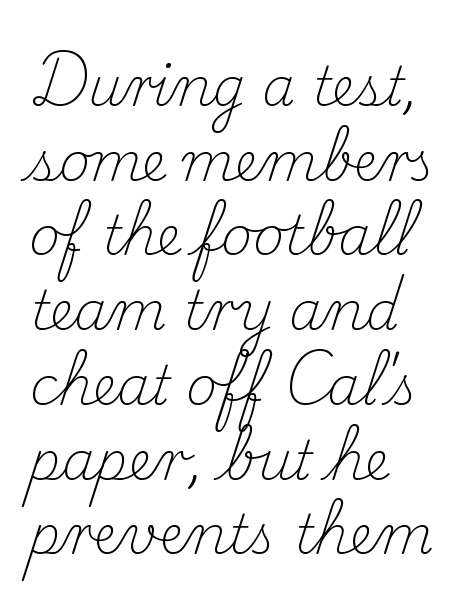
This sample keeps an unexceptional amount of space between lines. Glance below the letters and you will spot only blank space. Here the designer chose a conventional face with non-uniform glyph widths. The passage is arranged the way most books set body copy — flush left. Note: serifs present on the glyphs.
